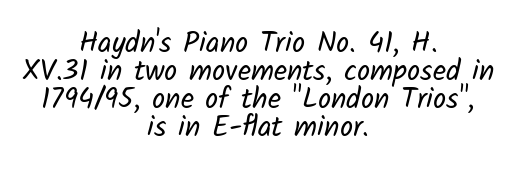
Look at the bottom of the vertical strokes: they stop flat, with no serifs. Descender tails drop into unmarked territory. Vertical stems look standard width or narrower in stroke. The letterforms sit shoulder to shoulder at normal distance.
